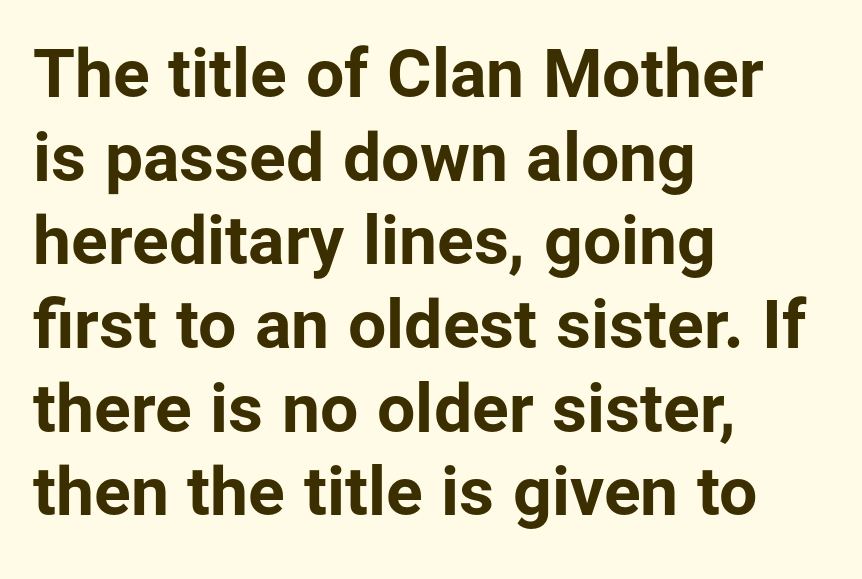
{"serif": "no", "italic": "no", "bold": "yes", "weight": "bold", "width": "normal", "stroke_contrast": "low", "x_height": "medium", "monospaced": "no", "underline": "no", "align": "left", "line_spacing_ratio": 1.23, "letter_spacing": "normal", "letter_spacing_em": 0.0, "glyph_px": 68}
